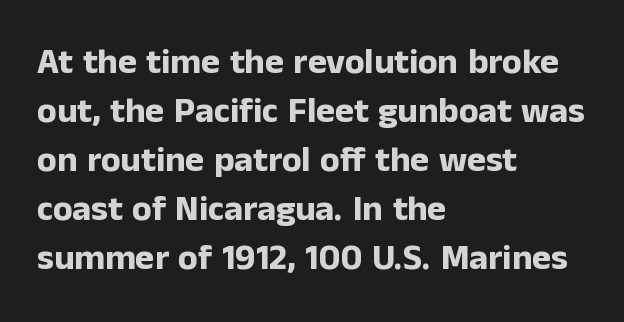
Q: Is the text bold? A: Yes.
Q: Is the text italic (slanted)? A: No, it is upright.
Q: Is the typeface a serif or a sans-serif typeface? A: Sans-serif.
Q: Is the text underlined? A: No.
Q: How is the paragraph aligned? A: Left-aligned.
Q: Is the spacing between letters normal or unusually wide? A: Normal.
Q: Is the spacing between lines tight, normal or loose? A: Normal.
Q: Width (condensed, normal, or wide)? A: Normal.
Q: Stroke contrast? A: Low.
Q: x-height? A: Medium.
Q: Monospaced? A: No.
